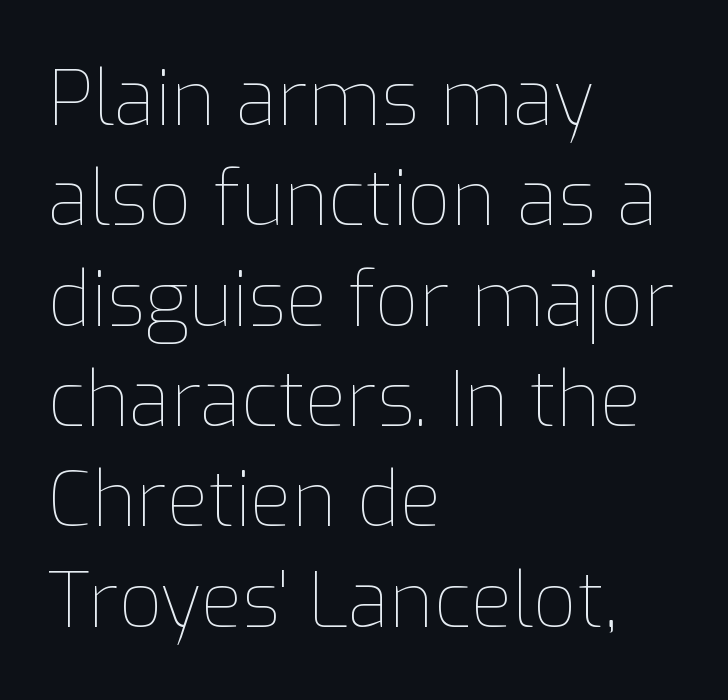
{"italic": "no", "bold": "no", "weight": "thin", "width": "normal", "stroke_contrast": "low", "x_height": "medium", "monospaced": "no", "underline": "no", "align": "left", "line_spacing": "normal", "line_spacing_ratio": 1.32, "letter_spacing": "normal", "letter_spacing_em": 0.0, "glyph_px": 76}
